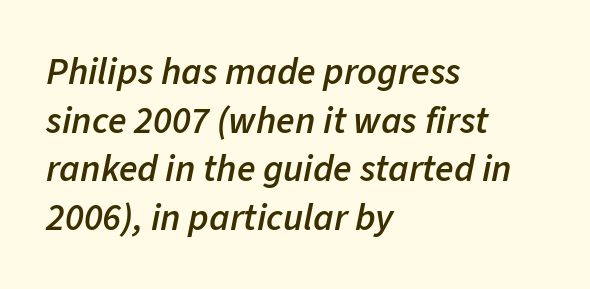
{"italic": "yes", "lean": "right", "slant_degrees": 11, "bold": "semi", "weight": "semibold", "width": "normal", "stroke_contrast": "low", "x_height": "medium", "monospaced": "no", "underline": "no", "align": "left", "line_spacing": "normal", "line_spacing_ratio": 1.28, "letter_spacing": "normal", "letter_spacing_em": 0.0, "glyph_px": 38}
